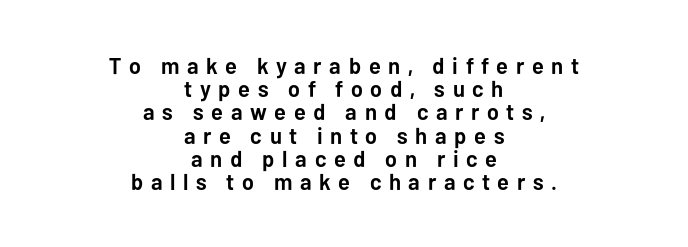
{"italic": "no", "bold": "yes", "underline": "no", "align": "center", "line_spacing": "tight", "line_spacing_ratio": 1.01, "letter_spacing": "wide", "letter_spacing_em": 0.33, "glyph_px": 23}
